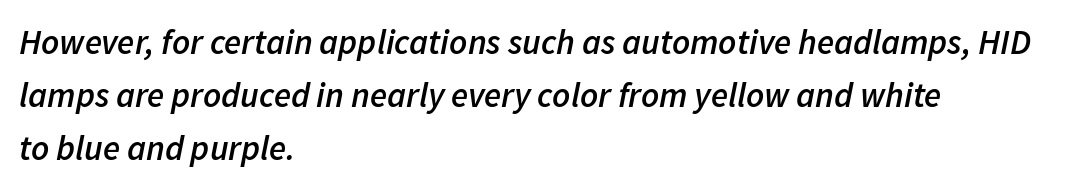
The image shows 35 px semibold type, italic (leaning right); set left-aligned, normal line spacing (1.51x), normal letter spacing, not underlined; low stroke contrast and a medium x-height.
